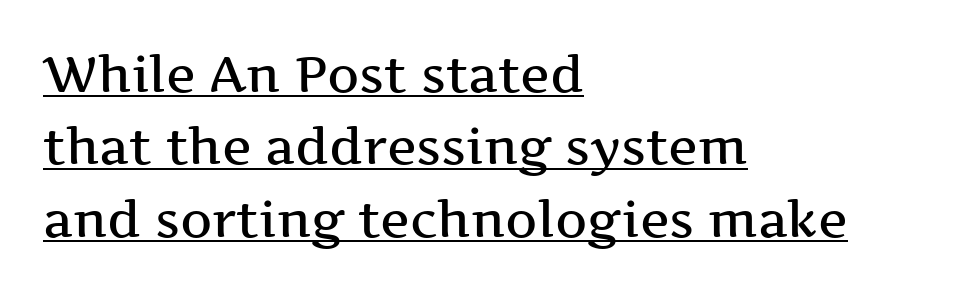
{"serif": "yes", "italic": "no", "bold": "semi", "weight": "semibold", "width": "wide", "stroke_contrast": "medium", "x_height": "medium", "monospaced": "no", "underline": "yes", "align": "left", "line_spacing": "normal", "line_spacing_ratio": 1.45, "letter_spacing": "normal", "letter_spacing_em": 0.0, "glyph_px": 50}
